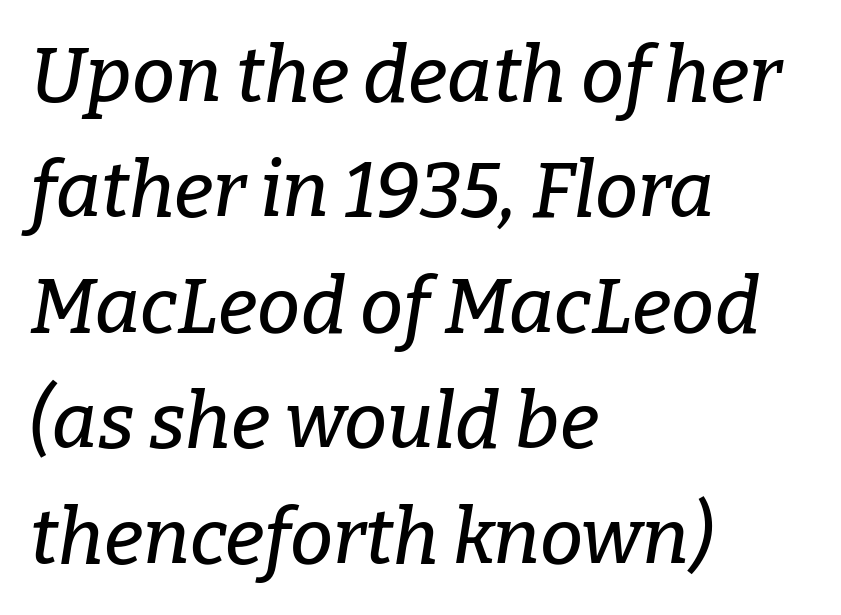
The image shows 77 px serif type, italic (leaning right); set left-aligned, normal line spacing (1.5x), normal letter spacing, not underlined; low stroke contrast and a medium x-height.
